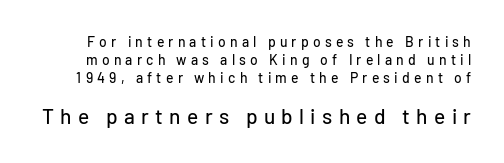
{"italic": "no", "underline": "no", "line_spacing": "normal", "line_spacing_ratio": 1.27, "letter_spacing": "wide", "letter_spacing_em": 0.3, "larger_block": "second", "size_ratio": 1.5, "glyph_px": 21}
